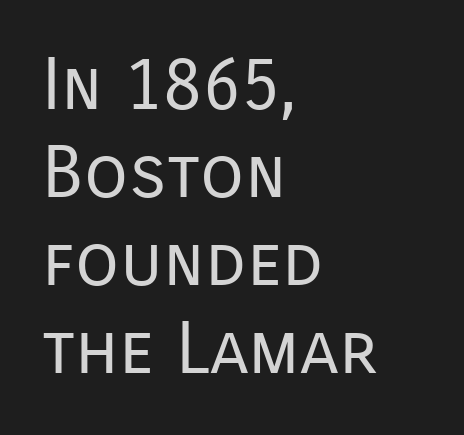
The space beneath each line is pristine and unruled. Nothing sits at the stroke ends, so this counts as sans-serif. Ascenders rise straight up at ninety degrees. This is not heavy type; no bold has been used.
